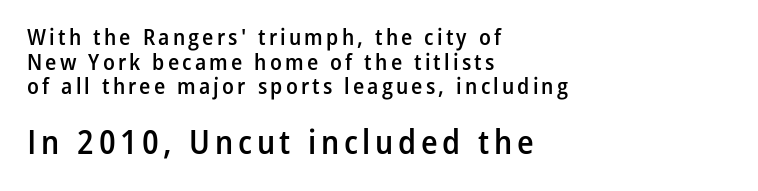
{"serif": "no", "italic": "no", "bold": "semi", "weight": "semibold", "width": "condensed", "stroke_contrast": "low", "x_height": "medium", "monospaced": "no", "underline": "no", "align": "left", "line_spacing": "tight", "line_spacing_ratio": 1.07, "larger_block": "second", "size_ratio": 1.48, "glyph_px": 34}
